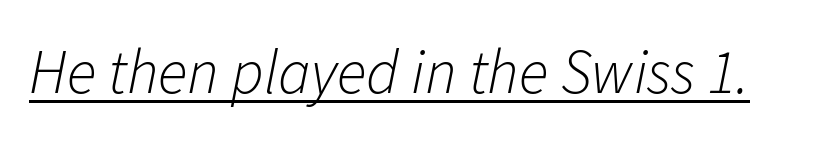
The image shows 62 px light type, italic (leaning right); set normal letter spacing, underlined; low stroke contrast and a medium x-height.
